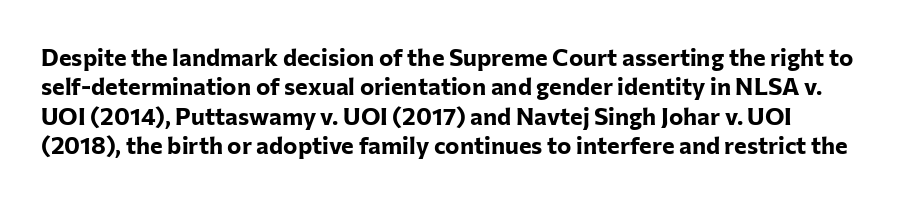
Spacing between characters is what you'd get straight out of the box. Vertical strokes here are truly vertical. A dark, heavy texture on the line: the type is bold. The glyphs are unaccompanied by any horizontal stroke below them.
